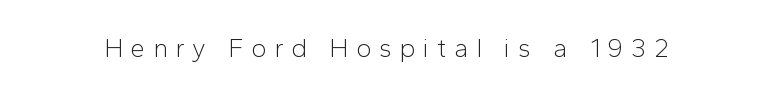
{"italic": "no", "bold": "no", "underline": "no", "letter_spacing": "wide", "letter_spacing_em": 0.3, "glyph_px": 26}
